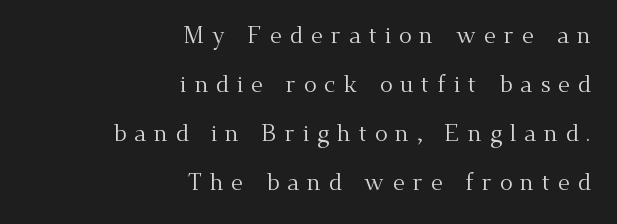
Q: Is the text bold? A: No.
Q: Is the text italic (slanted)? A: No, it is upright.
Q: Is the text underlined? A: No.
Q: How is the paragraph aligned? A: Right-aligned.
Q: Is the spacing between letters normal or unusually wide? A: Unusually wide.
Q: Is the spacing between lines tight, normal or loose? A: Loose.
